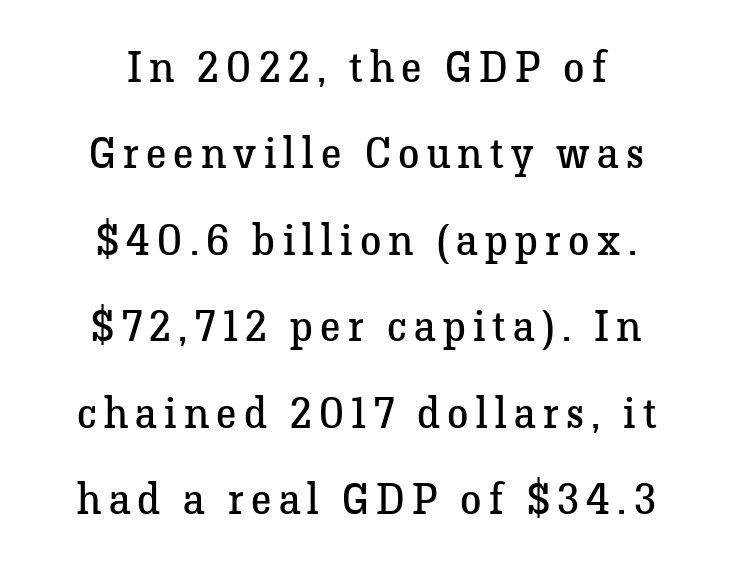
Neither beginnings nor endings align; midpoints do. The passage shown is typed in a proportional face where columns would drift. Is the type heavy? It reads as light-to-regular instead. Serif or sans? Serif — the stroke terminals have little feet. Posture: upright roman. The baseline area is clear.
